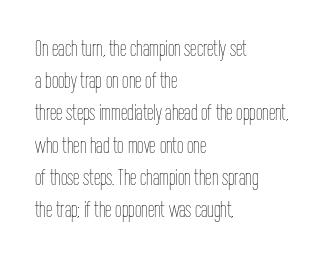
{"italic": "no", "bold": "no", "underline": "no", "align": "left", "line_spacing": "normal", "line_spacing_ratio": 1.4, "letter_spacing": "normal", "letter_spacing_em": 0.0, "glyph_px": 23}
